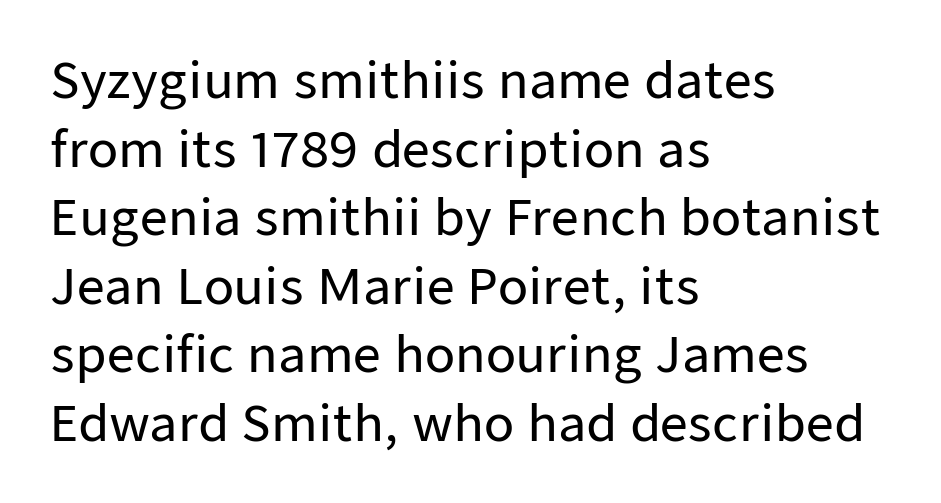
The image shows 49 px sans-serif type, upright; set left-aligned, normal line spacing (1.4x), normal letter spacing, not underlined; low stroke contrast and a medium x-height.
